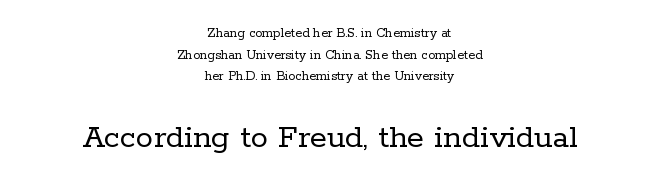
The image shows 35 px regular-weight serif type, upright; set centered, normal line spacing (1.54x), normal letter spacing, not underlined; the second (bottom) block is 2.5x larger; low stroke contrast and a medium x-height.
